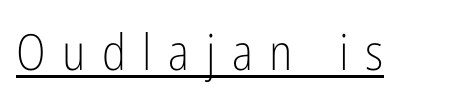
{"serif": "no", "italic": "no", "bold": "no", "weight": "light", "width": "condensed", "stroke_contrast": "low", "x_height": "medium", "monospaced": "no", "underline": "yes", "letter_spacing": "wide", "letter_spacing_em": 0.33, "glyph_px": 50}
